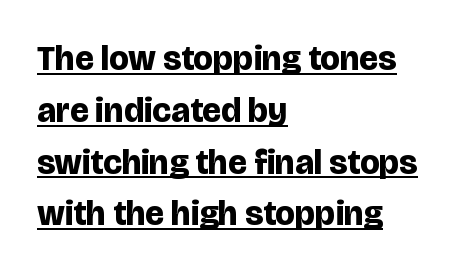
{"serif": "no", "italic": "no", "bold": "yes", "weight": "bold", "width": "normal", "stroke_contrast": "low", "x_height": "large", "monospaced": "no", "underline": "yes", "align": "left", "line_spacing": "normal", "line_spacing_ratio": 1.48, "letter_spacing": "normal", "letter_spacing_em": 0.0, "glyph_px": 35}
